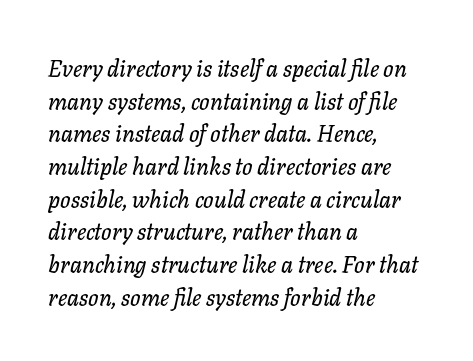
Q: Is the text italic (slanted)? A: Yes, it leans right by about 11 degrees.
Q: Is the text underlined? A: No.
Q: How is the paragraph aligned? A: Left-aligned.
Q: Is the spacing between letters normal or unusually wide? A: Normal.
Q: Is the spacing between lines tight, normal or loose? A: Normal.
